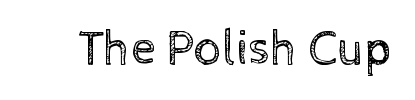
Nobody drew a line under any word here. The letters advance in unequal steps, a hallmark of proportional type. Spacing between characters is what you'd get straight out of the box. Heft: none added — not bold. Posture: vertical.
